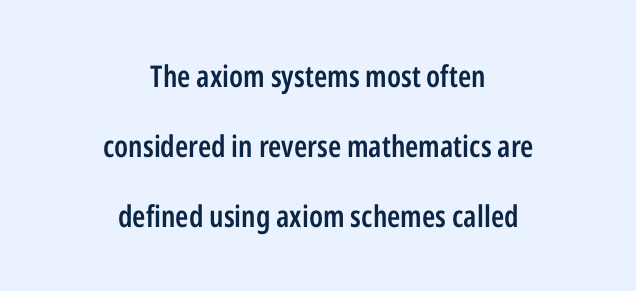
Ordinary non-slanted type is in use. One glance says open: line gaps are wider than usual. Each letter keeps its own natural width here, so spacing adapts to shape. The lines are quadded center. Classification — sans serif. The horizontal fit of the characters is conventional and even.
